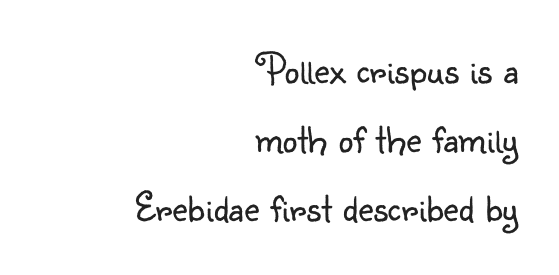
The image shows 42 px light sans-serif type, upright; set right-aligned, normal line spacing (1.64x), normal letter spacing, not underlined; low stroke contrast and a small x-height.
